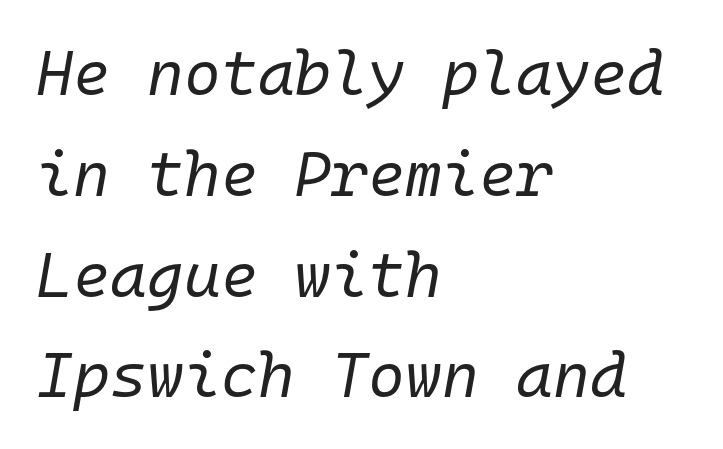
{"italic": "yes", "lean": "right", "slant_degrees": 10, "bold": "no", "weight": "regular", "width": "normal", "stroke_contrast": "low", "x_height": "medium", "monospaced": "yes", "underline": "no", "align": "left", "line_spacing": "normal", "line_spacing_ratio": 1.6, "letter_spacing": "normal", "letter_spacing_em": 0.0, "glyph_px": 63}
